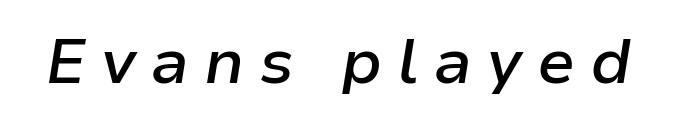
{"italic": "yes", "lean": "right", "slant_degrees": 9, "bold": "semi", "weight": "semibold", "width": "normal", "stroke_contrast": "low", "x_height": "medium", "monospaced": "no", "underline": "no", "letter_spacing": "wide", "letter_spacing_em": 0.23, "glyph_px": 63}
